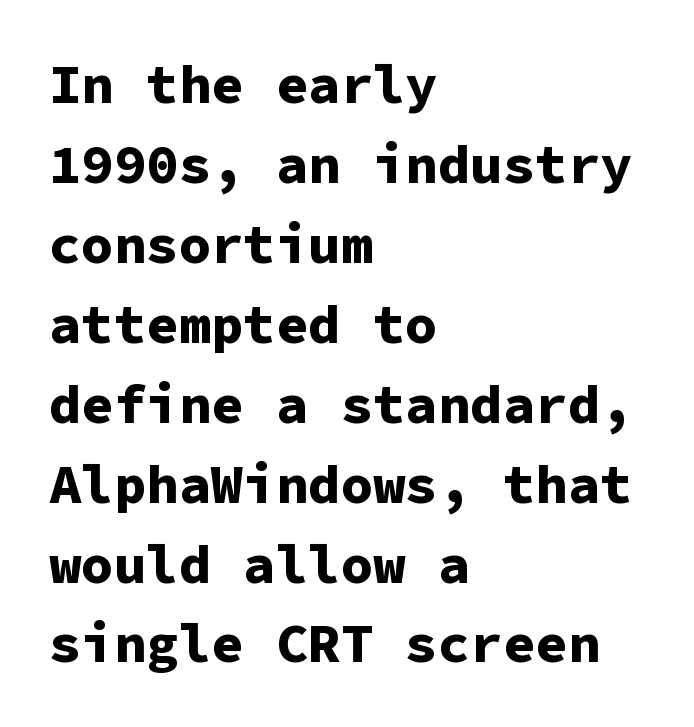
The image shows 54 px bold sans-serif type, upright, monospaced; set left-aligned, normal line spacing (1.48x), normal letter spacing, not underlined; low stroke contrast and a medium x-height.
